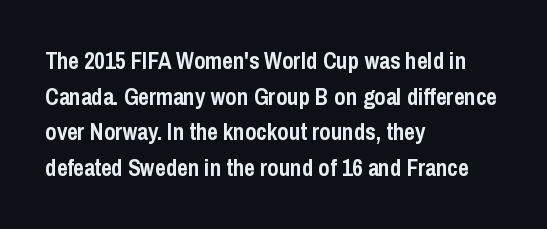
The image shows 23 px bold type, upright; set left-aligned, normal line spacing (1.55x), normal letter spacing, not underlined.
